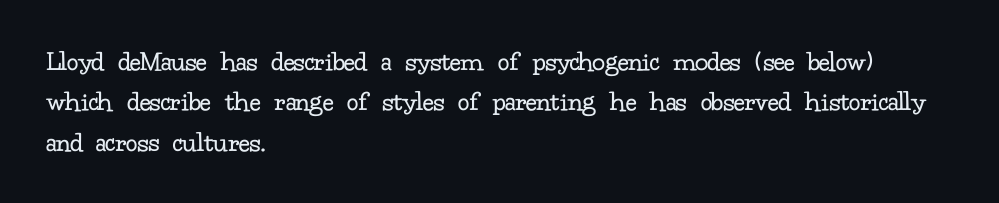
Q: Is the text bold? A: No.
Q: Is the text italic (slanted)? A: No, it is upright.
Q: Is the typeface a serif or a sans-serif typeface? A: Serif.
Q: Is the text underlined? A: No.
Q: How is the paragraph aligned? A: Left-aligned.
Q: Is the spacing between letters normal or unusually wide? A: Normal.
Q: Is the spacing between lines tight, normal or loose? A: Normal.
Q: Width (condensed, normal, or wide)? A: Normal.
Q: Stroke contrast? A: Low.
Q: x-height? A: Small.
Q: Monospaced? A: No.
